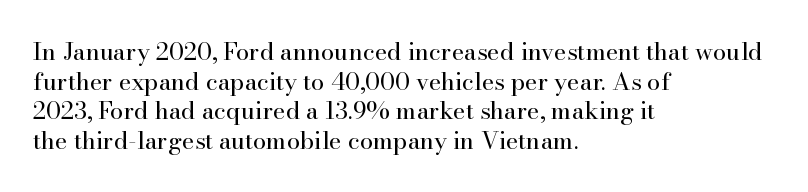
Words appear dense and cohesive because spacing is normal. Stem width sits at or under what a default text font uses. Honestly, there is no underline to notice here at all. The lettering stays uniformly vertical, giving the passage a roman look.
